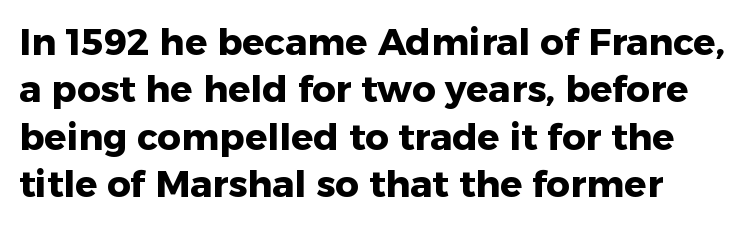
Upright lettering throughout. The typeface chosen for these lines omits serifs. Quick note: interline space is typical. Descender tails drop into unmarked territory.
